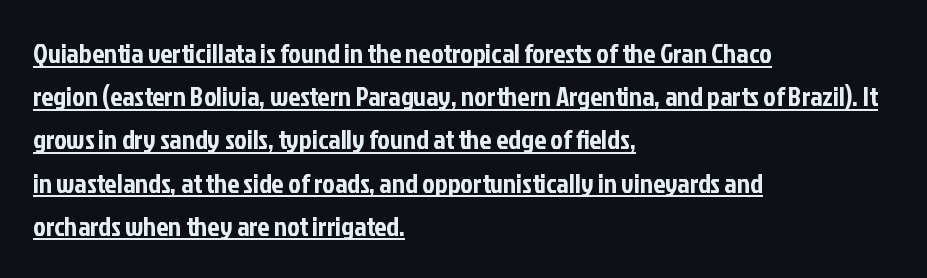
{"italic": "no", "underline": "yes", "align": "left", "line_spacing": "normal", "line_spacing_ratio": 1.6, "letter_spacing": "normal", "letter_spacing_em": 0.0, "glyph_px": 27}
